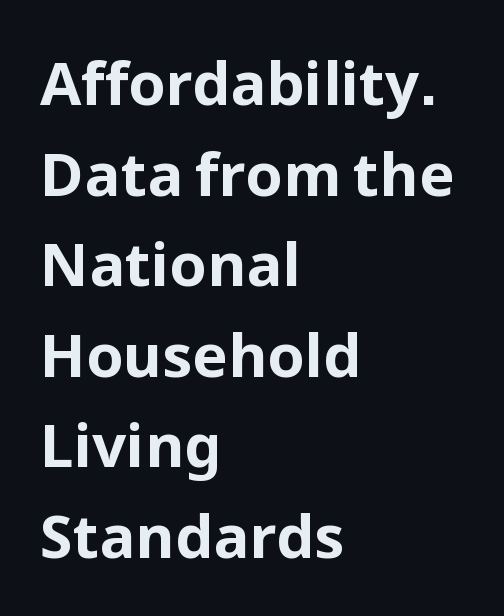
The image shows 60 px bold sans-serif type, upright; set left-aligned, normal line spacing (1.51x), normal letter spacing, not underlined; low stroke contrast and a medium x-height.
